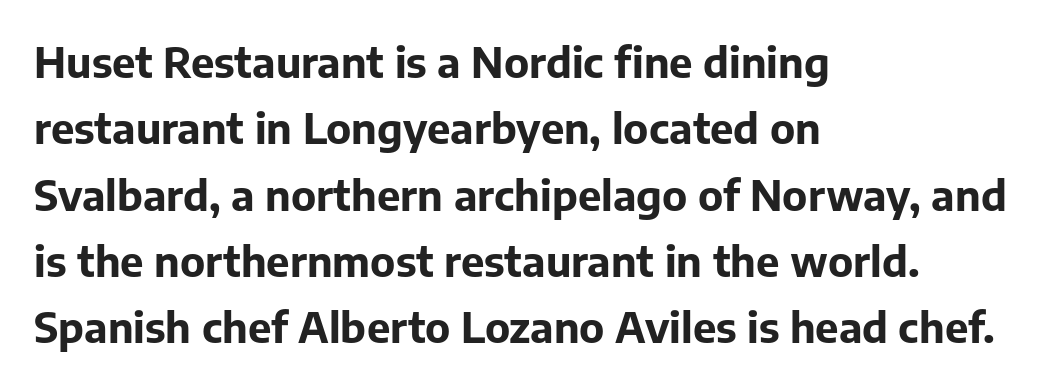
The image shows 42 px bold sans-serif type, upright; set left-aligned, normal line spacing (1.58x), normal letter spacing, not underlined; low stroke contrast and a medium x-height.
